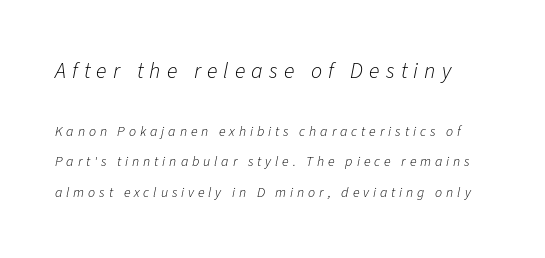
{"italic": "yes", "lean": "right", "slant_degrees": 11, "bold": "no", "underline": "no", "line_spacing": "loose", "line_spacing_ratio": 2.18, "letter_spacing": "wide", "letter_spacing_em": 0.28, "larger_block": "first", "size_ratio": 1.57, "glyph_px": 22}
